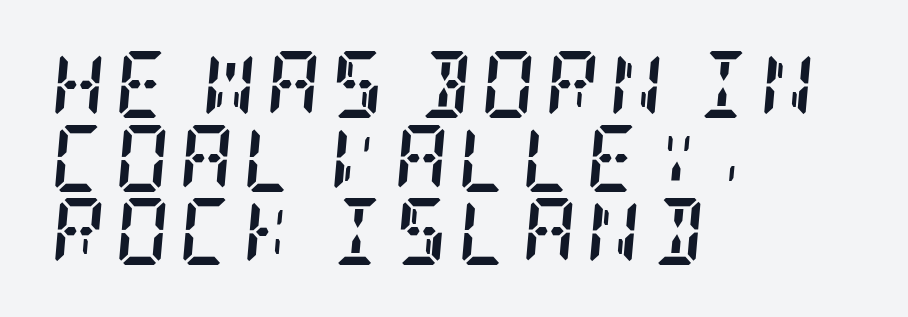
The lettering tilts uniformly, giving the passage an italic look. Honestly, there is no underline to notice here at all. Each line starts at the same left margin while the right side varies. Examine the stroke ends and you'll spot serifs.
